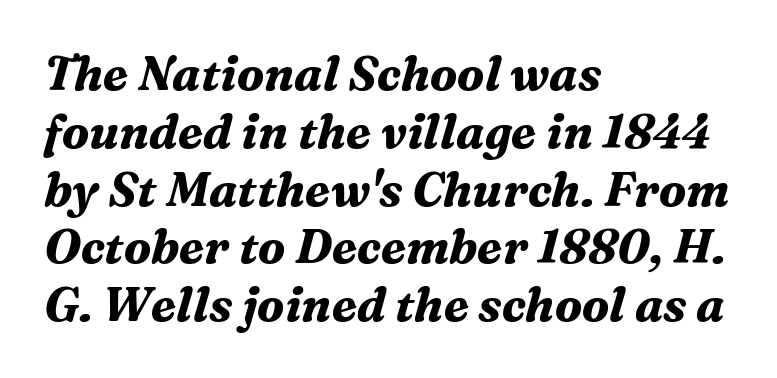
Weight check: bold — yes, fully. The text carries the slant typical of an italic or oblique font. This sample uses a serif face. One-word summary of the alignment: left.
